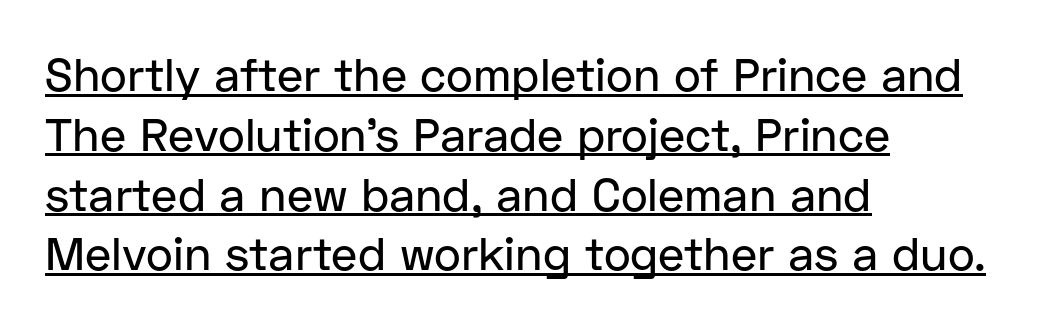
{"serif": "no", "italic": "no", "width": "normal", "stroke_contrast": "low", "x_height": "medium", "monospaced": "no", "underline": "yes", "align": "left", "line_spacing": "normal", "line_spacing_ratio": 1.3, "letter_spacing": "normal", "letter_spacing_em": 0.0, "glyph_px": 46}
